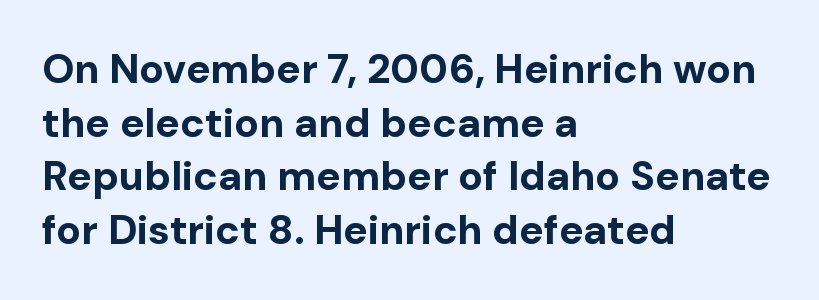
The image shows 41 px bold sans-serif type, upright; set left-aligned, normal line spacing (1.31x), normal letter spacing, not underlined; low stroke contrast and a medium x-height.
